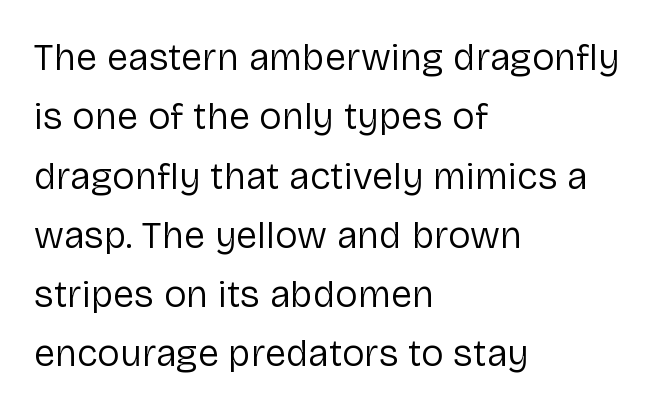
Q: Is the text bold? A: No.
Q: Is the text italic (slanted)? A: No, it is upright.
Q: Is the typeface a serif or a sans-serif typeface? A: Sans-serif.
Q: Is the text underlined? A: No.
Q: How is the paragraph aligned? A: Left-aligned.
Q: Is the spacing between letters normal or unusually wide? A: Normal.
Q: Is the spacing between lines tight, normal or loose? A: Normal.
Q: Width (condensed, normal, or wide)? A: Normal.
Q: Stroke contrast? A: Low.
Q: x-height? A: Medium.
Q: Monospaced? A: No.
